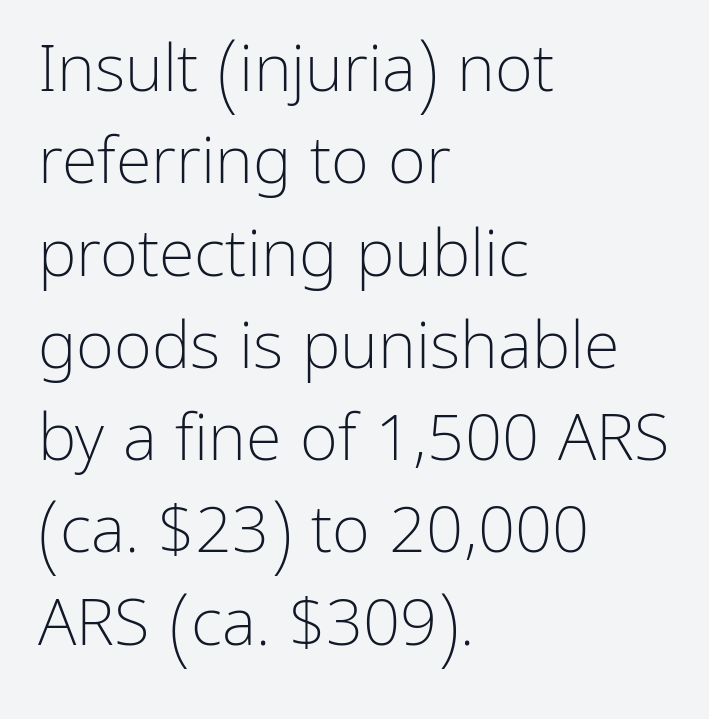
{"serif": "no", "italic": "no", "bold": "no", "weight": "light", "width": "normal", "stroke_contrast": "low", "x_height": "medium", "monospaced": "no", "underline": "no", "align": "left", "line_spacing": "normal", "line_spacing_ratio": 1.42, "letter_spacing": "normal", "letter_spacing_em": 0.0, "glyph_px": 65}
